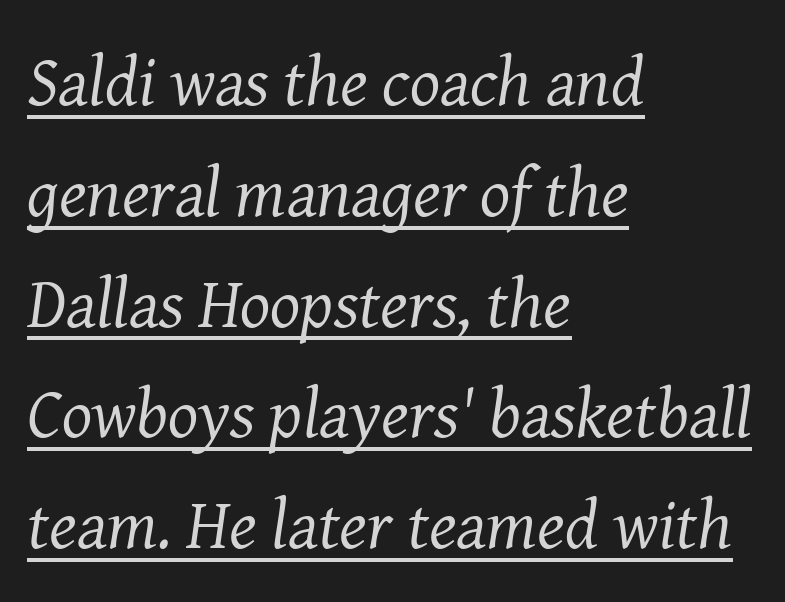
The image shows 71 px regular-weight serif type, italic (leaning right); set left-aligned, normal line spacing (1.56x), normal letter spacing, underlined; medium stroke contrast and a medium x-height.
